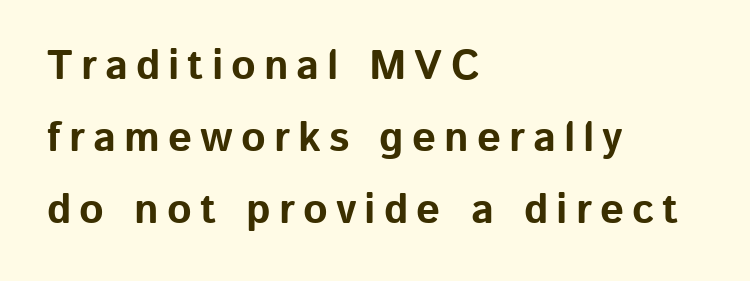
Looks like regular typesetting: each glyph gets only the width it needs. The face used here has the dense, thick strokes of a bold. A clean baseline with only descenders dipping below it. The face used here is a sans, in the tradition of grotesques and geometrics.
